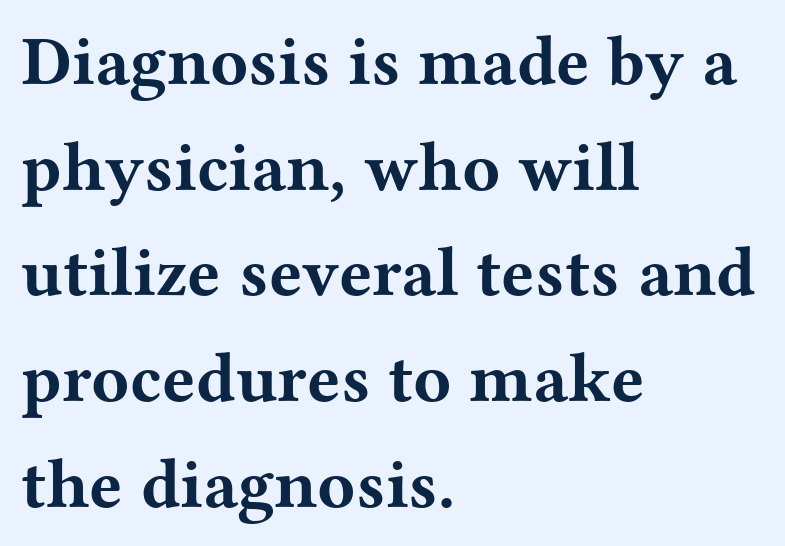
Regarding serifs, this sample has them. These lines keep a tight, regular rhythm from letter to letter. Designer's note — italics off, roman on. The passage shown stacks its lines at a standard gap. Line beginnings align vertically; line endings do not.
